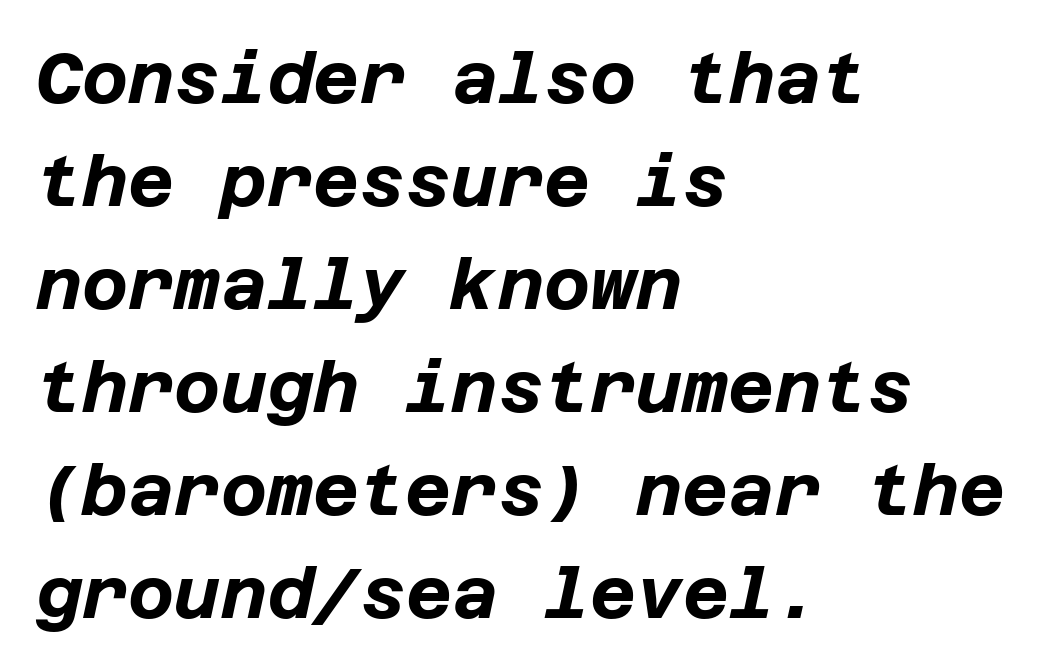
The face used here has a pronounced slope to its letters. The letterforms sit shoulder to shoulder at normal distance. Descenders hang freely into open space. Look at the stroke-to-counter ratio: heavy, a bold. The leading is moderate, giving the passage an even texture. Caption: multi-line text, flush left, ragged right.
